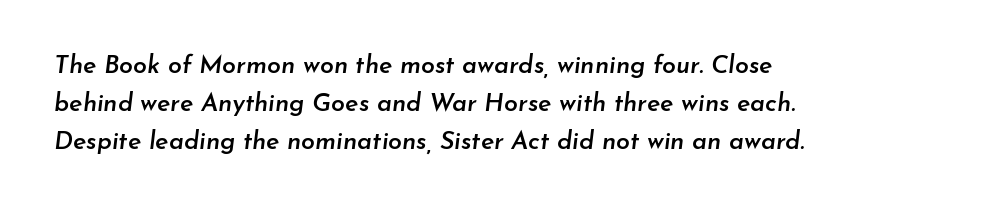
Q: Is the text bold? A: Semi-bold.
Q: Is the text italic (slanted)? A: Yes, it leans right by about 7 degrees.
Q: Is the text underlined? A: No.
Q: How is the paragraph aligned? A: Left-aligned.
Q: Is the spacing between letters normal or unusually wide? A: Normal.
Q: Is the spacing between lines tight, normal or loose? A: Normal.
